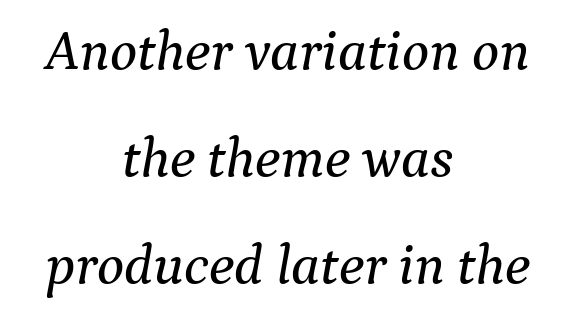
Q: Is the text italic (slanted)? A: Yes, it leans right by about 9 degrees.
Q: Is the typeface a serif or a sans-serif typeface? A: Serif.
Q: Is the text underlined? A: No.
Q: How is the paragraph aligned? A: Centered.
Q: Is the spacing between letters normal or unusually wide? A: Normal.
Q: Width (condensed, normal, or wide)? A: Normal.
Q: Stroke contrast? A: Medium.
Q: x-height? A: Medium.
Q: Monospaced? A: No.
